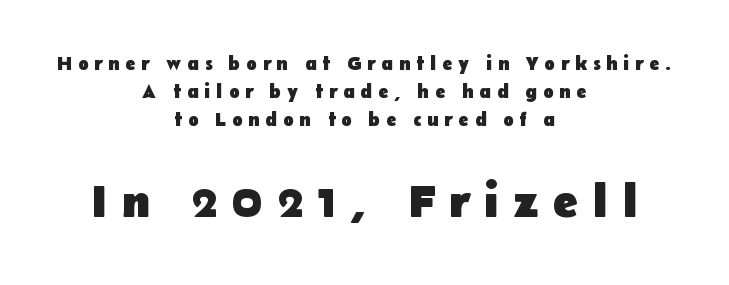
The image shows 47 px heavy sans-serif type, upright; set centered, normal line spacing (1.48x), unusually wide letter spacing (+0.31 em), not underlined; the second (bottom) block is 2.47x larger; low stroke contrast and a medium x-height.
